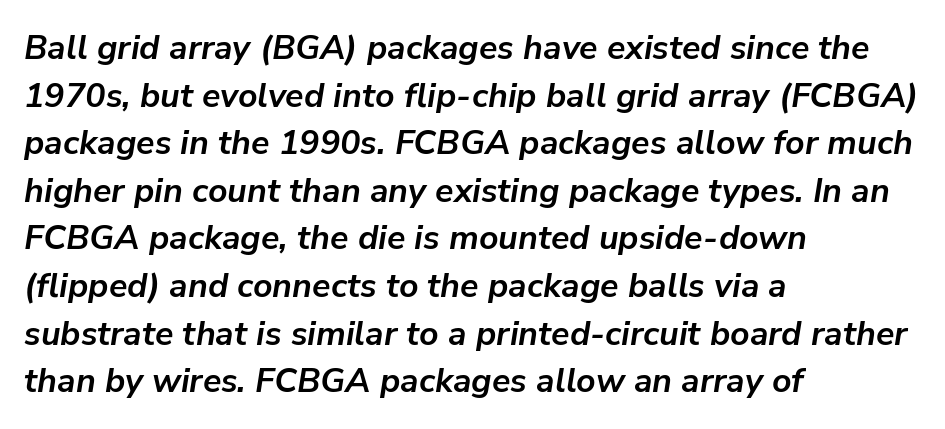
What's the leading like? Ordinary, nothing unusual. The face used here has a pronounced slope to its letters. This rendering leaves character spacing at its baseline value. This is heavy type, rendered in bold. These lines stack with their left ends in a neat column.
